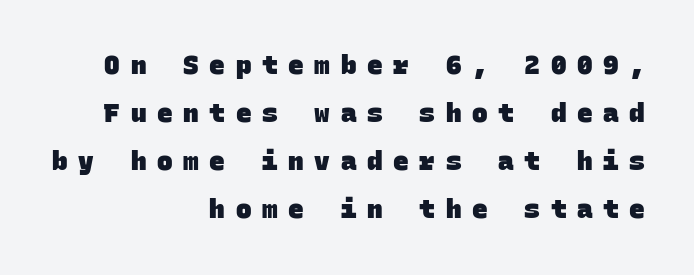
The lines are quadded right. Heavy, bold letterforms. The gap between lines stays unmarked. Display-style spreading of the glyphs; the letterfit is very open.
